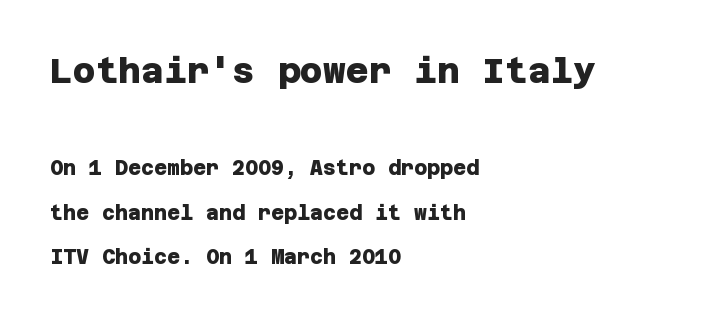
{"serif": "no", "bold": "yes", "weight": "heavy", "width": "normal", "stroke_contrast": "low", "x_height": "large", "underline": "no", "align": "left", "line_spacing": "loose", "line_spacing_ratio": 2.23, "letter_spacing": "normal", "letter_spacing_em": 0.0, "larger_block": "first", "size_ratio": 1.75, "glyph_px": 35}
